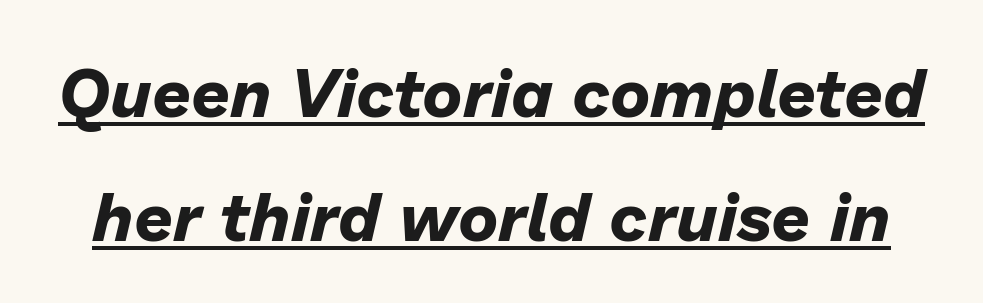
{"italic": "yes", "lean": "right", "slant_degrees": 13, "bold": "yes", "weight": "bold", "width": "normal", "stroke_contrast": "low", "x_height": "medium", "monospaced": "no", "underline": "yes", "line_spacing_ratio": 1.82, "letter_spacing": "normal", "letter_spacing_em": 0.0, "glyph_px": 68}
